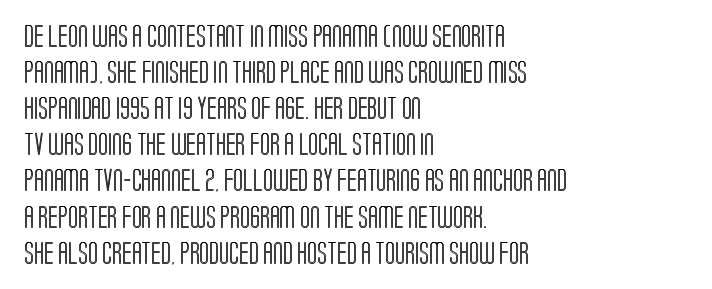
Q: Is the text italic (slanted)? A: No, it is upright.
Q: Is the text underlined? A: No.
Q: How is the paragraph aligned? A: Left-aligned.
Q: Is the spacing between letters normal or unusually wide? A: Normal.
Q: Is the spacing between lines tight, normal or loose? A: Normal.
